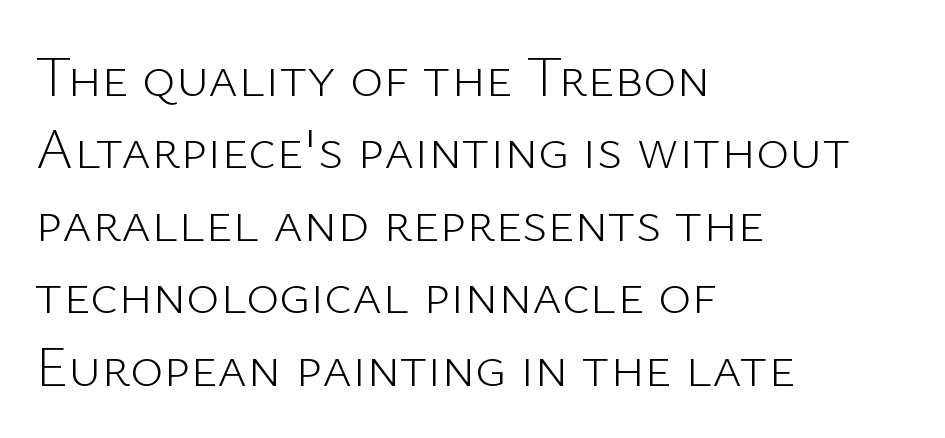
All the whitespace from short lines collects on the right. Nothing heavy about these letters — not bold at all. Looks like regular typesetting: each glyph gets only the width it needs. The foot of each line stays bare and open.
